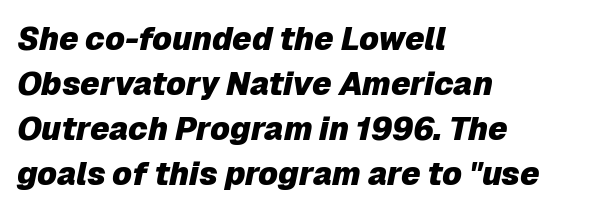
The specimen omits any rule beneath the text block's lines. Students, note that the glyphs here touch the page at normal intervals. These lines stack with their left ends in a neat column. Do the characters align in a grid? No, the font is proportional. Vertical spacing — default. A full-strength bold gives these letters their thick strokes.
